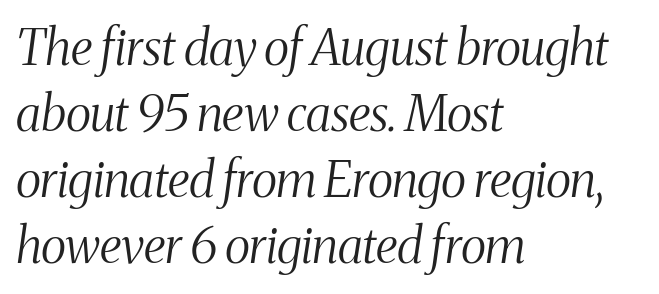
The gaps between neighbouring characters are ordinary and unremarkable. This is not heavy type; no bold has been used. Yep, that's italic — everything's leaning. Only glyphs here, with clear space below each row. Interline gaps are of average width in this sample. The lines in this sample share a left origin and differ only in where they stop.
